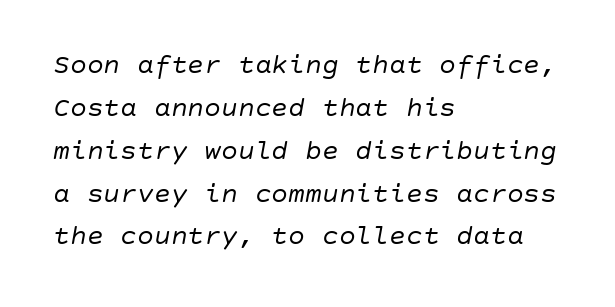
The image shows 28 px regular-weight type, italic (leaning right); set left-aligned, normal line spacing (1.53x), normal letter spacing, not underlined; low stroke contrast and a large x-height.
